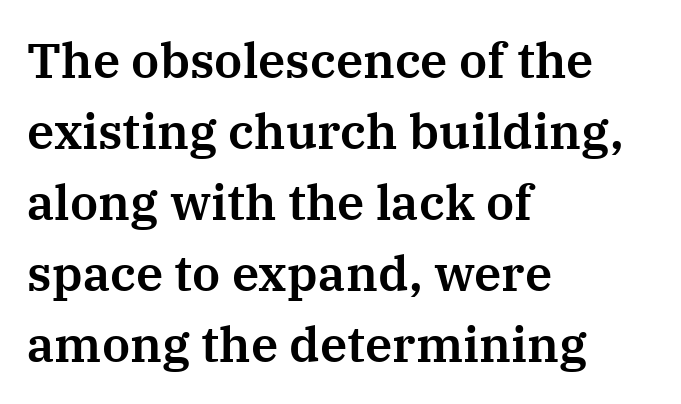
{"serif": "yes", "italic": "no", "width": "normal", "stroke_contrast": "medium", "x_height": "medium", "monospaced": "no", "underline": "no", "align": "left", "line_spacing": "normal", "line_spacing_ratio": 1.45, "letter_spacing": "normal", "letter_spacing_em": 0.0, "glyph_px": 49}
